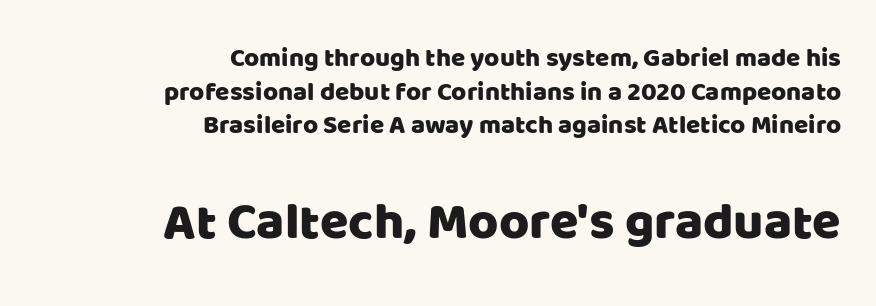
Q: Is the text italic (slanted)? A: No, it is upright.
Q: Is the typeface a serif or a sans-serif typeface? A: Sans-serif.
Q: Is the text underlined? A: No.
Q: How is the paragraph aligned? A: Right-aligned.
Q: Is the spacing between letters normal or unusually wide? A: Normal.
Q: Is the spacing between lines tight, normal or loose? A: Normal.
Q: Which block of text is set in a larger size, the first (top) or the second (bottom)? A: The second (bottom) one.
Q: Width (condensed, normal, or wide)? A: Normal.
Q: Stroke contrast? A: Low.
Q: x-height? A: Large.
Q: Monospaced? A: No.
